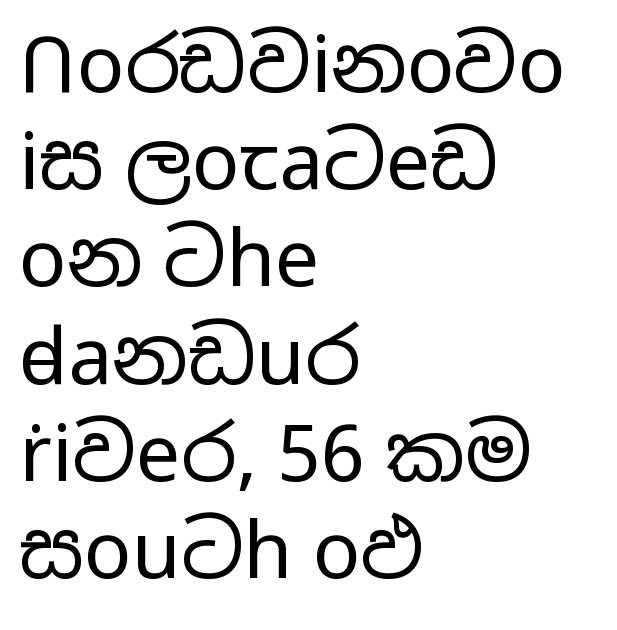
Q: Is the text bold? A: No.
Q: Is the text italic (slanted)? A: No, it is upright.
Q: Is the typeface a serif or a sans-serif typeface? A: Sans-serif.
Q: Is the text underlined? A: No.
Q: How is the paragraph aligned? A: Left-aligned.
Q: Is the spacing between letters normal or unusually wide? A: Normal.
Q: Width (condensed, normal, or wide)? A: Wide.
Q: Stroke contrast? A: Low.
Q: x-height? A: Medium.
Q: Monospaced? A: No.
